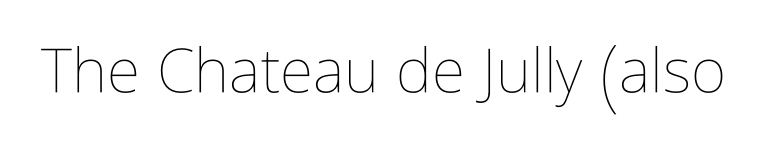
The image shows 61 px thin, condensed type, upright; set normal letter spacing, not underlined; low stroke contrast and a medium x-height.
